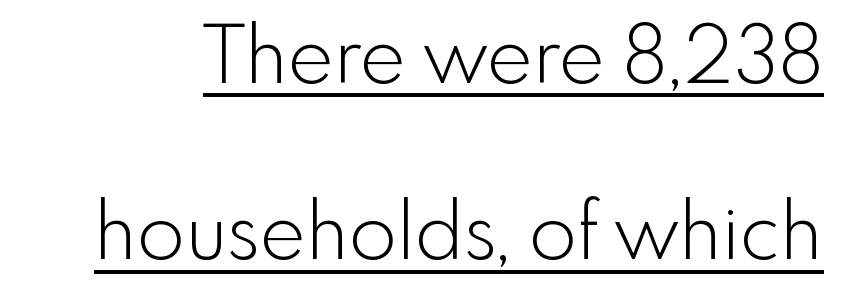
{"serif": "no", "italic": "no", "bold": "no", "weight": "light", "width": "normal", "x_height": "small", "monospaced": "no", "underline": "yes", "line_spacing": "loose", "line_spacing_ratio": 2.26, "letter_spacing": "normal", "letter_spacing_em": 0.0, "glyph_px": 78}
